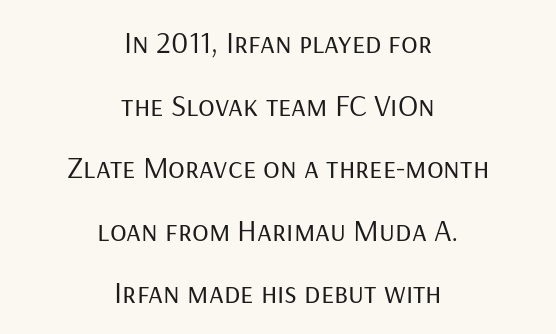
Q: Is the text bold? A: No.
Q: Is the text italic (slanted)? A: No, it is upright.
Q: Is the typeface a serif or a sans-serif typeface? A: Sans-serif.
Q: Is the text underlined? A: No.
Q: How is the paragraph aligned? A: Centered.
Q: Is the spacing between letters normal or unusually wide? A: Normal.
Q: Is the spacing between lines tight, normal or loose? A: Loose.
Q: Width (condensed, normal, or wide)? A: Normal.
Q: Stroke contrast? A: Low.
Q: x-height? A: Medium.
Q: Monospaced? A: No.
